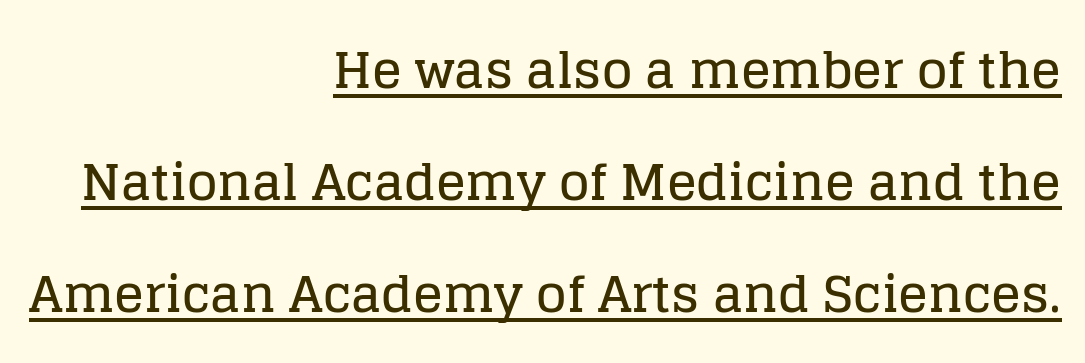
The image shows 50 px serif type, upright; set right-aligned, loose line spacing (2.24x), normal letter spacing, underlined; low stroke contrast and a large x-height.
